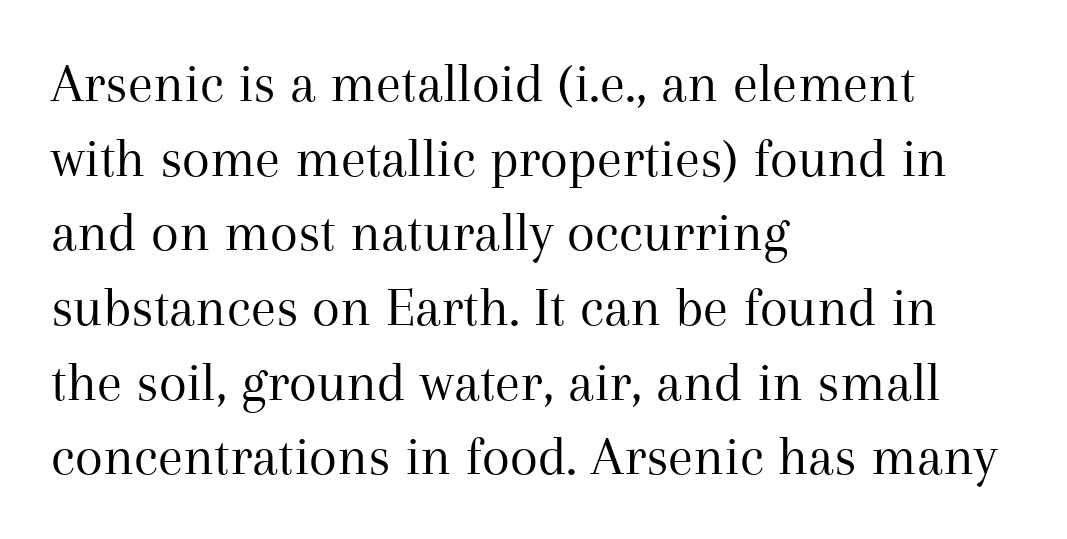
Q: Is the text bold? A: No.
Q: Is the text italic (slanted)? A: No, it is upright.
Q: Is the typeface a serif or a sans-serif typeface? A: Serif.
Q: Is the text underlined? A: No.
Q: How is the paragraph aligned? A: Left-aligned.
Q: Is the spacing between letters normal or unusually wide? A: Normal.
Q: Is the spacing between lines tight, normal or loose? A: Normal.
Q: Width (condensed, normal, or wide)? A: Normal.
Q: Stroke contrast? A: Medium.
Q: x-height? A: Medium.
Q: Monospaced? A: No.
